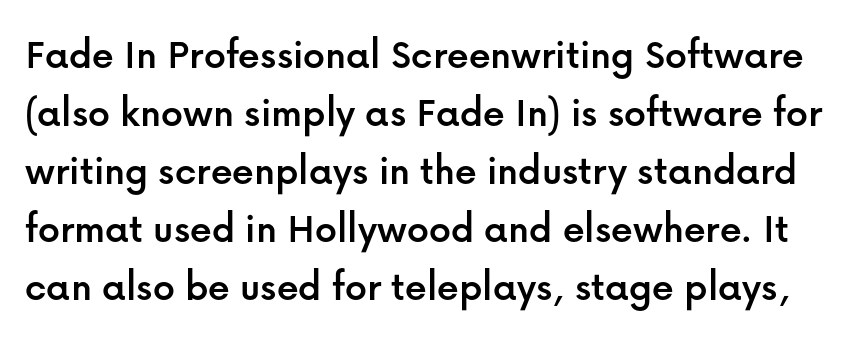
{"serif": "no", "italic": "no", "width": "normal", "stroke_contrast": "low", "x_height": "medium", "monospaced": "no", "underline": "no", "line_spacing": "normal", "line_spacing_ratio": 1.35, "letter_spacing": "normal", "letter_spacing_em": 0.0, "glyph_px": 43}
